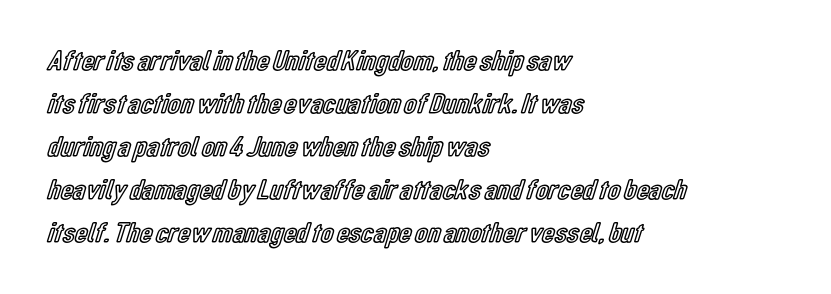
Caption: standard tracking, unaltered. This rendering uses left alignment, leaving the right contour irregular. Interline gaps are of average width in this sample. Looks like regular typesetting: each glyph gets only the width it needs. Check under the words: just untouched page.
